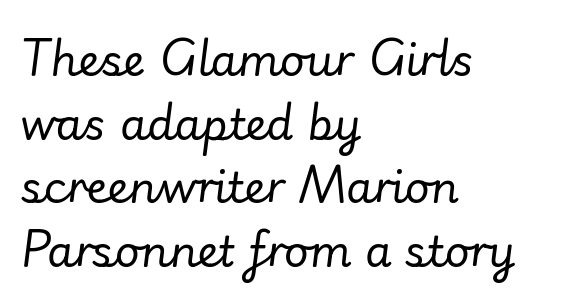
{"italic": "yes", "lean": "right", "slant_degrees": 7, "bold": "no", "weight": "regular", "width": "normal", "stroke_contrast": "low", "x_height": "small", "monospaced": "no", "underline": "no", "align": "left", "line_spacing": "normal", "line_spacing_ratio": 1.48, "letter_spacing": "normal", "letter_spacing_em": 0.0, "glyph_px": 43}
